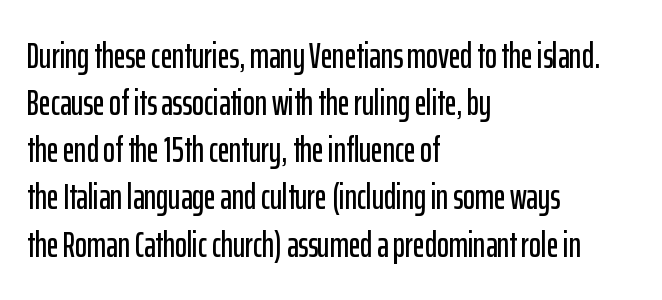
Q: Is the text italic (slanted)? A: No, it is upright.
Q: Is the typeface a serif or a sans-serif typeface? A: Sans-serif.
Q: Is the text underlined? A: No.
Q: How is the paragraph aligned? A: Left-aligned.
Q: Is the spacing between letters normal or unusually wide? A: Normal.
Q: Is the spacing between lines tight, normal or loose? A: Normal.
Q: Width (condensed, normal, or wide)? A: Condensed.
Q: Stroke contrast? A: Low.
Q: x-height? A: Medium.
Q: Monospaced? A: No.
